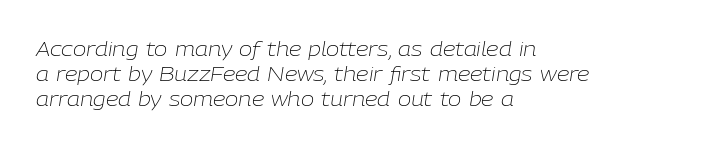
There's an unmistakable incline to the writing here. Leading: standard. Vertical stems look standard width or narrower in stroke. This sample uses plain, unmodified letter spacing.
